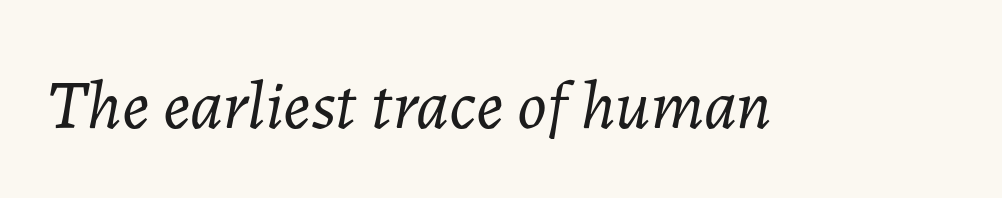
{"italic": "yes", "lean": "right", "slant_degrees": 7, "bold": "no", "weight": "light", "width": "normal", "stroke_contrast": "low", "x_height": "medium", "monospaced": "no", "underline": "no", "letter_spacing": "normal", "letter_spacing_em": 0.0, "glyph_px": 69}
